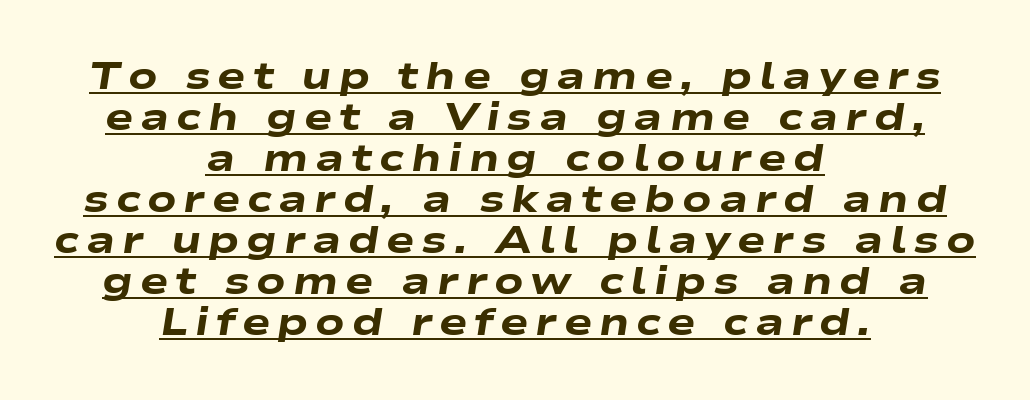
Q: Is the text bold? A: Yes.
Q: Is the text italic (slanted)? A: Yes, it leans right by about 9 degrees.
Q: Is the text underlined? A: Yes.
Q: How is the paragraph aligned? A: Centered.
Q: Is the spacing between lines tight, normal or loose? A: Tight.
Q: Width (condensed, normal, or wide)? A: Wide.
Q: Stroke contrast? A: Low.
Q: x-height? A: Medium.
Q: Monospaced? A: No.
